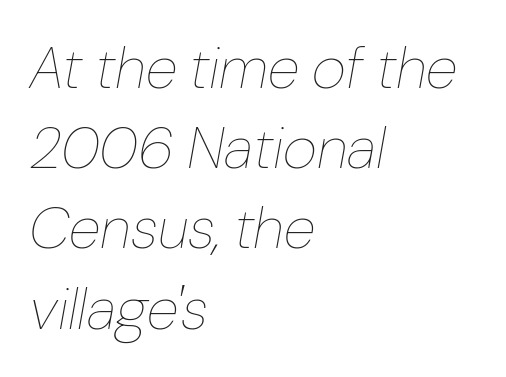
The rag falls on the right side of this text block. Spacing between characters is what you'd get straight out of the box. Unmarked baselines from the first word to the last. The passage shown is typed in a proportional face where columns would drift.
